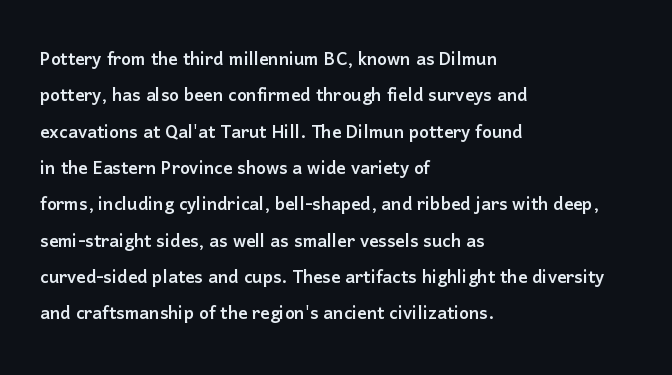
Style check: upright. Honestly, the letter spacing is just normal — you wouldn't notice it. Short and long lines alike share a common starting point at left. Any mark beneath the type? The region is blank. Interline gaps are of average width in this sample.
